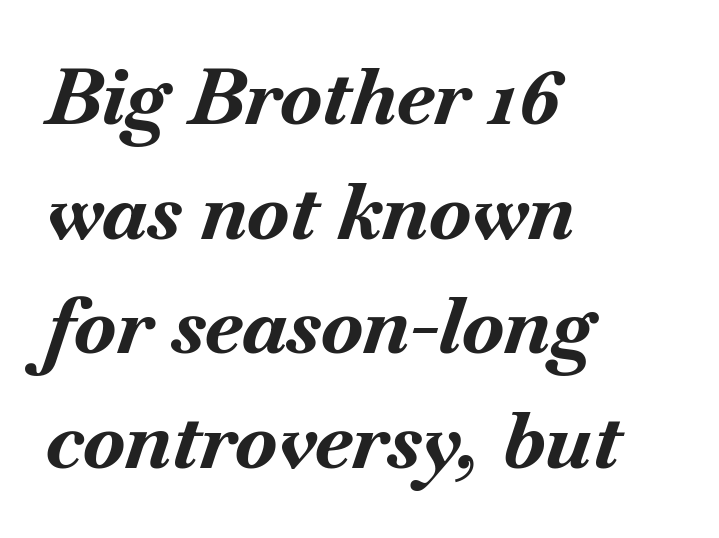
The image shows 78 px bold type, italic (leaning right); set left-aligned, normal line spacing (1.47x), normal letter spacing, not underlined; medium stroke contrast and a small x-height.
